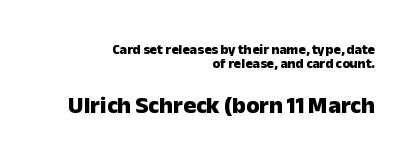
The image shows 24 px bold type, upright; set right-aligned, tight line spacing (0.98x), normal letter spacing, not underlined; the second (bottom) block is 1.71x larger.
